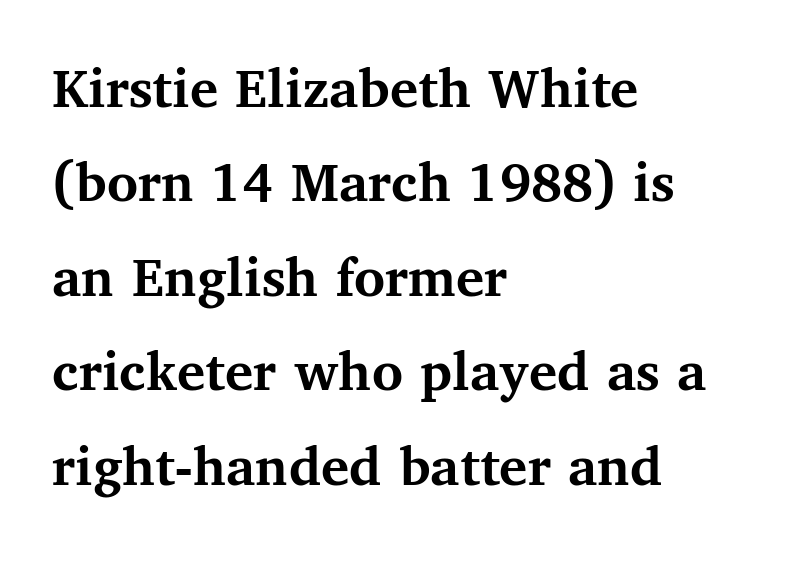
The image shows 59 px semibold serif type, upright; set left-aligned, normal line spacing (1.6x), normal letter spacing, not underlined; medium stroke contrast and a medium x-height.
